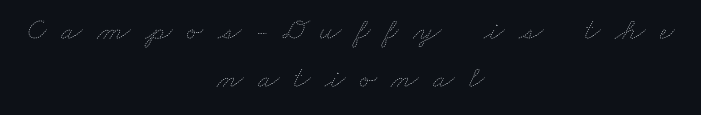
Students, note that the glyphs here are deliberately spaced far apart. A light-to-regular cut is what we see here. Words float on clear page, feet unadorned. Note the varied advance widths — an 'i' is clearly narrower than an 'm'. Vertically, the passage feels balanced, rows spaced as you'd expect. Line starts and ends both wander, symmetrically.
